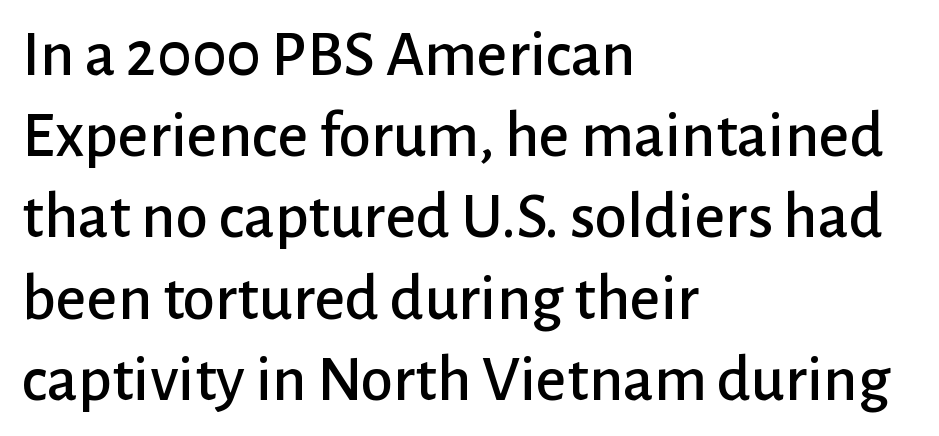
{"serif": "no", "italic": "no", "width": "normal", "stroke_contrast": "low", "x_height": "medium", "monospaced": "no", "underline": "no", "align": "left", "line_spacing_ratio": 1.23, "letter_spacing": "normal", "letter_spacing_em": 0.0, "glyph_px": 66}
